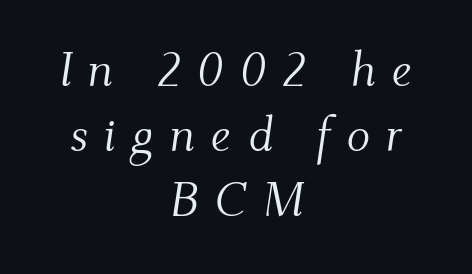
{"serif": "yes", "italic": "yes", "lean": "right", "slant_degrees": 9, "bold": "no", "weight": "light", "width": "normal", "stroke_contrast": "medium", "x_height": "small", "monospaced": "no", "underline": "no", "align": "center", "line_spacing": "normal", "line_spacing_ratio": 1.33, "letter_spacing": "wide", "letter_spacing_em": 0.32, "glyph_px": 49}
